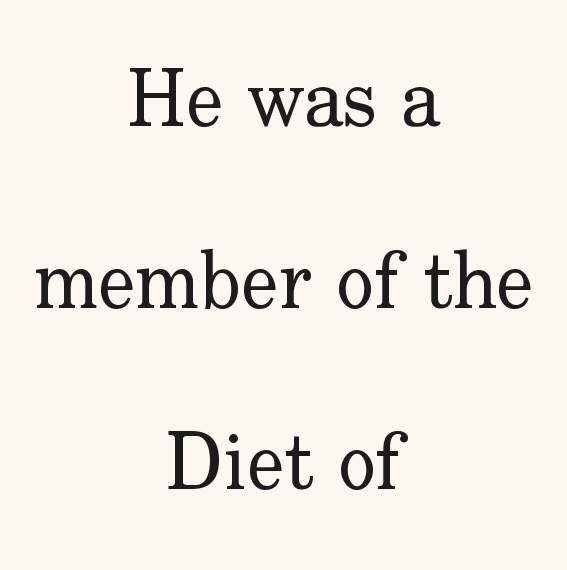
Q: Is the text bold? A: No.
Q: Is the text italic (slanted)? A: No, it is upright.
Q: Is the typeface a serif or a sans-serif typeface? A: Serif.
Q: Is the text underlined? A: No.
Q: How is the paragraph aligned? A: Centered.
Q: Is the spacing between letters normal or unusually wide? A: Normal.
Q: Is the spacing between lines tight, normal or loose? A: Loose.
Q: Width (condensed, normal, or wide)? A: Normal.
Q: Stroke contrast? A: Low.
Q: x-height? A: Small.
Q: Monospaced? A: No.
